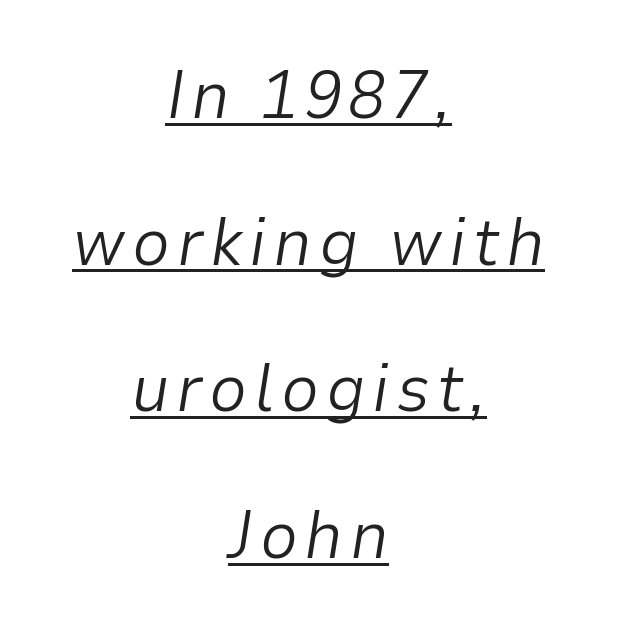
The rendering uses natural spacing where letterforms have individual widths. Students, observe: this is what heavily led, spacious text looks like. Does the lettering tilt? It does — this is italic. Heft: none added — not bold.
